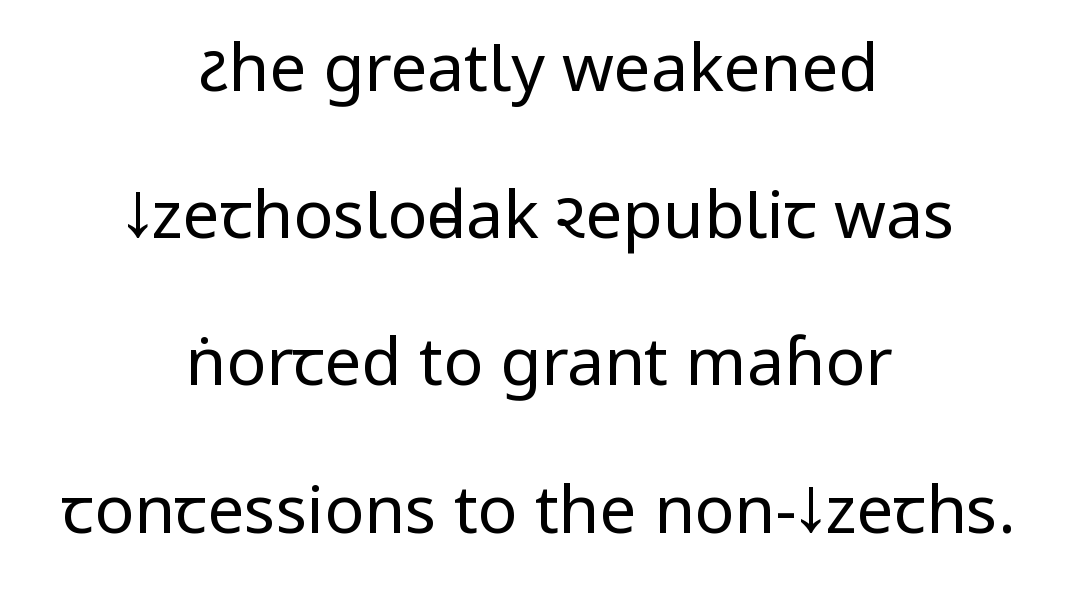
Q: Is the text bold? A: No.
Q: Is the text italic (slanted)? A: No, it is upright.
Q: Is the typeface a serif or a sans-serif typeface? A: Sans-serif.
Q: Is the text underlined? A: No.
Q: How is the paragraph aligned? A: Centered.
Q: Is the spacing between letters normal or unusually wide? A: Normal.
Q: Is the spacing between lines tight, normal or loose? A: Loose.
Q: Width (condensed, normal, or wide)? A: Condensed.
Q: Stroke contrast? A: Low.
